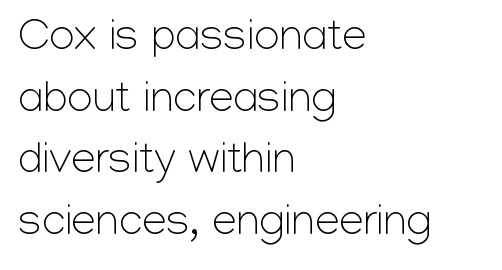
{"serif": "no", "italic": "no", "bold": "no", "weight": "light", "width": "normal", "stroke_contrast": "low", "x_height": "medium", "monospaced": "no", "underline": "no", "align": "left", "line_spacing": "normal", "line_spacing_ratio": 1.4, "letter_spacing": "normal", "letter_spacing_em": 0.0, "glyph_px": 44}
